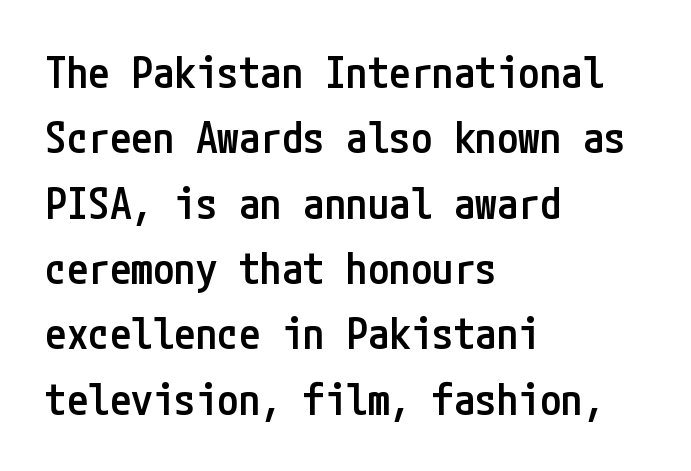
Q: Is the text bold? A: Semi-bold.
Q: Is the text italic (slanted)? A: No, it is upright.
Q: Is the typeface a serif or a sans-serif typeface? A: Sans-serif.
Q: Is the text underlined? A: No.
Q: How is the paragraph aligned? A: Left-aligned.
Q: Is the spacing between letters normal or unusually wide? A: Normal.
Q: Is the spacing between lines tight, normal or loose? A: Normal.
Q: Width (condensed, normal, or wide)? A: Condensed.
Q: Stroke contrast? A: Low.
Q: x-height? A: Medium.
